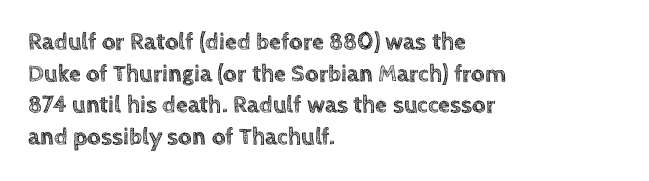
{"italic": "no", "underline": "no", "align": "left", "line_spacing": "normal", "line_spacing_ratio": 1.32, "letter_spacing": "normal", "letter_spacing_em": 0.0, "glyph_px": 24}
